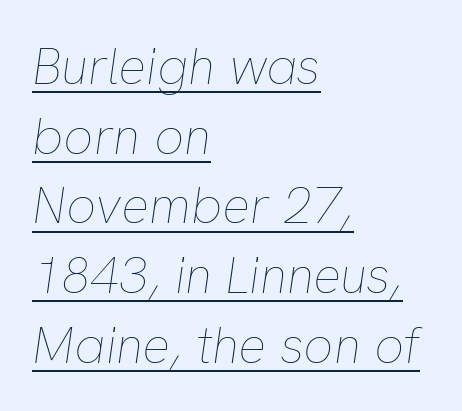
The image shows 52 px thin type, italic (leaning right); set left-aligned, normal line spacing (1.34x), normal letter spacing, underlined; low stroke contrast and a medium x-height.
